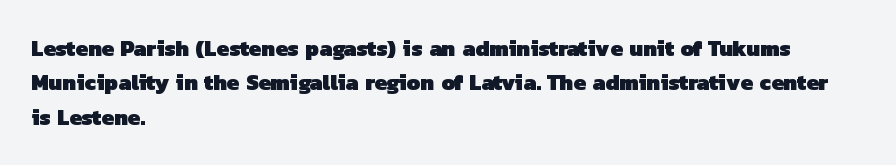
Q: Is the text bold? A: Yes.
Q: Is the text underlined? A: No.
Q: How is the paragraph aligned? A: Left-aligned.
Q: Is the spacing between letters normal or unusually wide? A: Normal.
Q: Is the spacing between lines tight, normal or loose? A: Normal.
